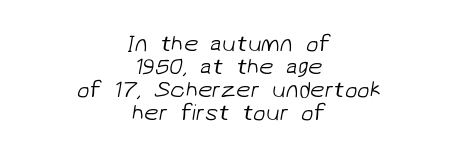
{"bold": "no", "underline": "no", "align": "center", "line_spacing": "tight", "line_spacing_ratio": 1.0, "letter_spacing": "normal", "letter_spacing_em": 0.0, "glyph_px": 23}
